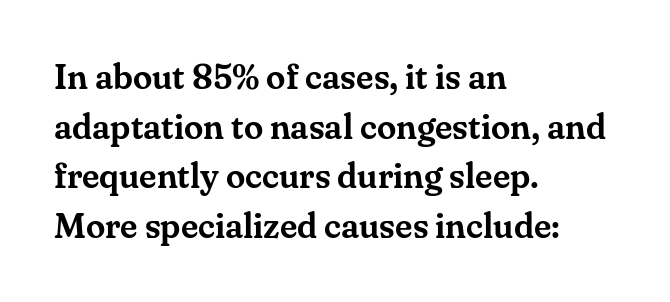
Q: Is the text italic (slanted)? A: No, it is upright.
Q: Is the typeface a serif or a sans-serif typeface? A: Serif.
Q: Is the text underlined? A: No.
Q: How is the paragraph aligned? A: Left-aligned.
Q: Is the spacing between letters normal or unusually wide? A: Normal.
Q: Is the spacing between lines tight, normal or loose? A: Normal.
Q: Width (condensed, normal, or wide)? A: Normal.
Q: Stroke contrast? A: Medium.
Q: x-height? A: Small.
Q: Monospaced? A: No.
